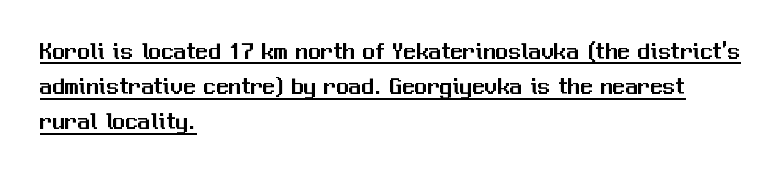
{"italic": "no", "underline": "yes", "align": "left", "line_spacing": "normal", "line_spacing_ratio": 1.41, "letter_spacing": "normal", "letter_spacing_em": 0.0, "glyph_px": 25}
